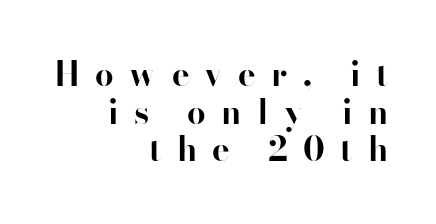
{"serif": "no", "italic": "no", "bold": "yes", "weight": "bold", "width": "normal", "stroke_contrast": "high", "x_height": "small", "monospaced": "no", "underline": "no", "align": "right", "line_spacing": "tight", "line_spacing_ratio": 1.14, "letter_spacing": "wide", "letter_spacing_em": 0.46, "glyph_px": 33}
